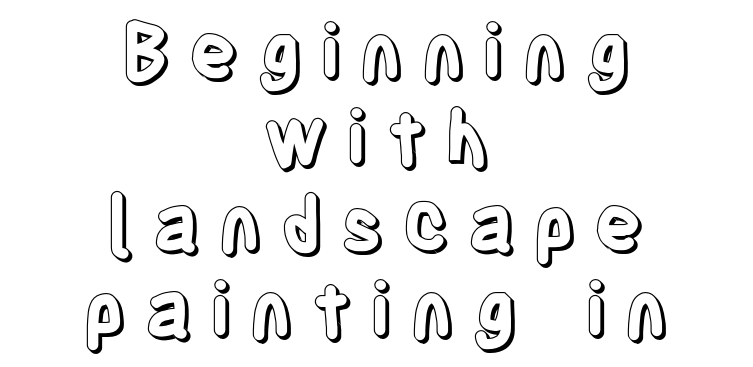
The letters stand upright; this is a roman face. Spacing between characters has been opened up far beyond the box default. If you measured baseline to baseline, you'd find a short distance. This sample has the flowing, uneven cadence of proportional lettering. Descenders are the only things crossing below the line. The setting favours the middle, as headings and verse often do.
